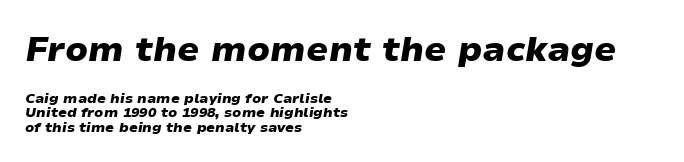
On the weight axis this lands at bold, roughly 700. The text carries the slant typical of an italic or oblique font. The face used here is rendered with its standard letterfit. Beneath every word, the page is bare. What's the leading like? Squeezed, with rows nearly overlapping. The more generous point size was reserved for the upper chunk.
